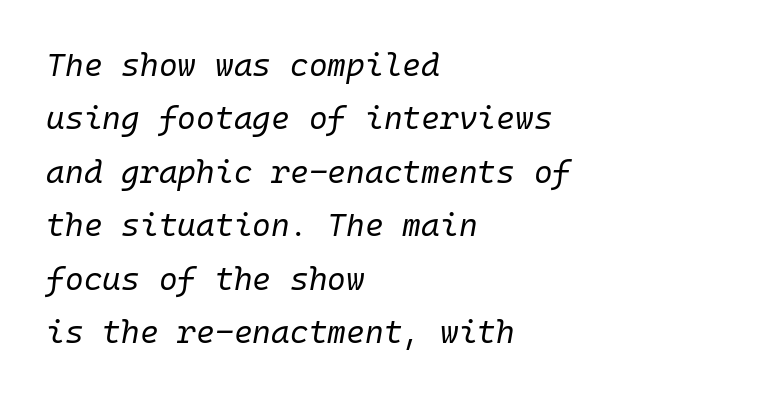
{"italic": "yes", "lean": "right", "slant_degrees": 10, "bold": "no", "weight": "regular", "width": "normal", "stroke_contrast": "low", "x_height": "medium", "monospaced": "yes", "underline": "no", "align": "left", "line_spacing": "normal", "line_spacing_ratio": 1.67, "letter_spacing": "normal", "letter_spacing_em": 0.0, "glyph_px": 32}
